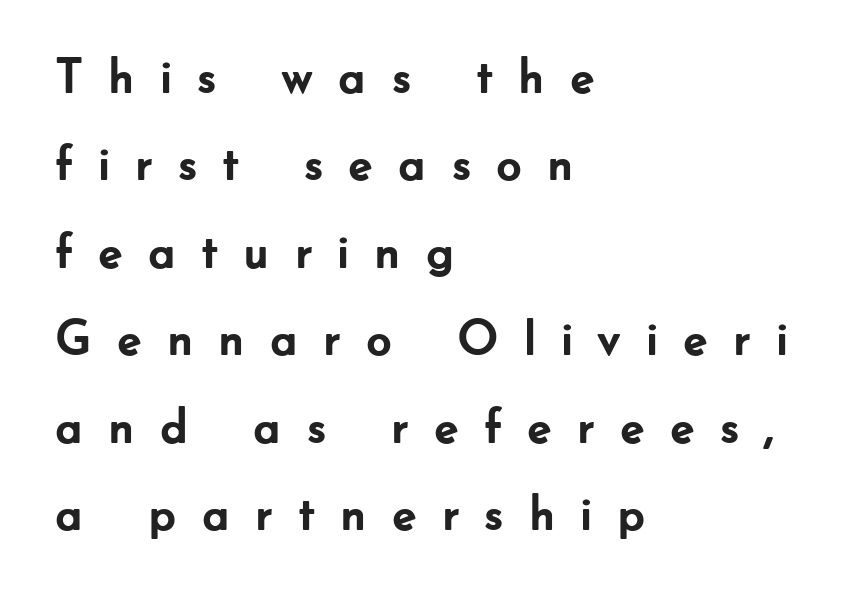
The foot of each line stays bare and open. Is this a sans? Yes — the strokes have no serifs. No italicization has been applied; the sample stays upright. The font is running at its bold setting. In CSS terms this would be text-align: left. In terms of letterspacing, this is a distinctly airy, spread setting.
